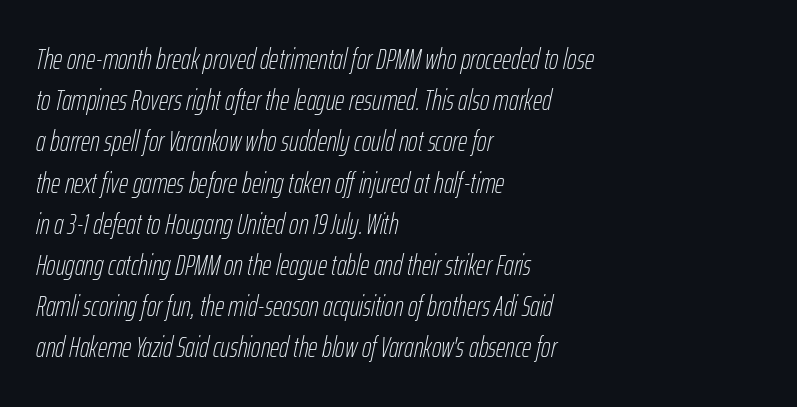
Is this a fixed-width face? No — the glyphs have proportional, varying widths. Caption: standard tracking, unaltered. No extra ink here — the face is not bold. These lines are set flush left with a ragged right edge. Honestly, the row spacing looks completely unremarkable.
